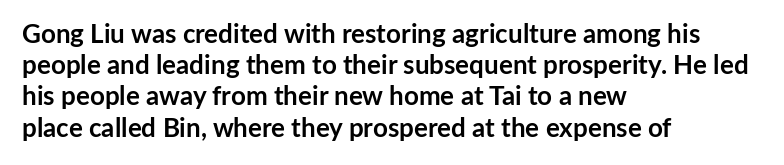
Q: Is the text bold? A: Yes.
Q: Is the text italic (slanted)? A: No, it is upright.
Q: Is the text underlined? A: No.
Q: How is the paragraph aligned? A: Left-aligned.
Q: Is the spacing between letters normal or unusually wide? A: Normal.
